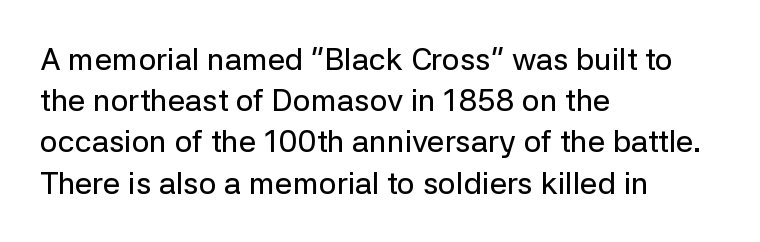
Q: Is the text italic (slanted)? A: No, it is upright.
Q: Is the typeface a serif or a sans-serif typeface? A: Sans-serif.
Q: Is the text underlined? A: No.
Q: How is the paragraph aligned? A: Left-aligned.
Q: Is the spacing between letters normal or unusually wide? A: Normal.
Q: Is the spacing between lines tight, normal or loose? A: Normal.
Q: Width (condensed, normal, or wide)? A: Normal.
Q: Stroke contrast? A: Low.
Q: x-height? A: Medium.
Q: Monospaced? A: No.
